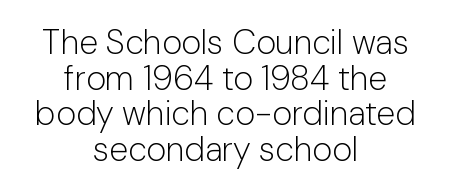
Q: Is the text bold? A: No.
Q: Is the text italic (slanted)? A: No, it is upright.
Q: Is the typeface a serif or a sans-serif typeface? A: Sans-serif.
Q: Is the text underlined? A: No.
Q: How is the paragraph aligned? A: Centered.
Q: Is the spacing between letters normal or unusually wide? A: Normal.
Q: Is the spacing between lines tight, normal or loose? A: Tight.
Q: Width (condensed, normal, or wide)? A: Normal.
Q: Stroke contrast? A: Low.
Q: x-height? A: Medium.
Q: Monospaced? A: No.
